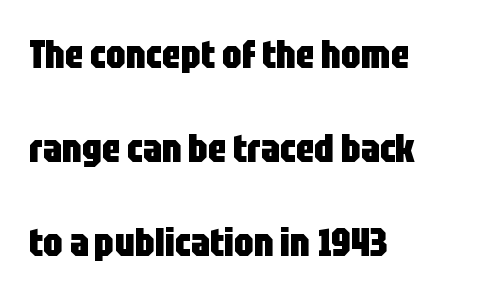
Q: Is the text bold? A: Yes.
Q: Is the text italic (slanted)? A: No, it is upright.
Q: Is the typeface a serif or a sans-serif typeface? A: Sans-serif.
Q: Is the text underlined? A: No.
Q: How is the paragraph aligned? A: Left-aligned.
Q: Is the spacing between letters normal or unusually wide? A: Normal.
Q: Is the spacing between lines tight, normal or loose? A: Loose.
Q: Width (condensed, normal, or wide)? A: Condensed.
Q: Stroke contrast? A: Low.
Q: x-height? A: Large.
Q: Monospaced? A: No.
